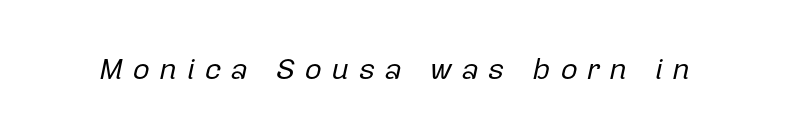
The image shows 30 px regular-weight type, italic (leaning right); set unusually wide letter spacing (+0.31 em), not underlined; low stroke contrast and a medium x-height.
